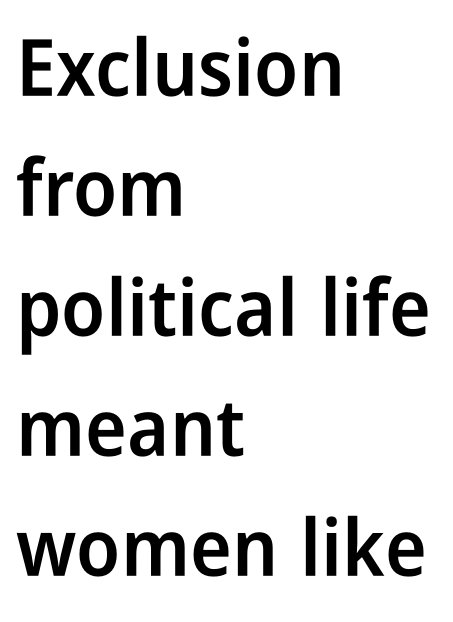
Are there feet on the stems? There aren't — it's a sans. Check the space under the baseline: it is left empty. The axis of the letterforms is exactly vertical. Spacing between characters is what you'd get straight out of the box.
